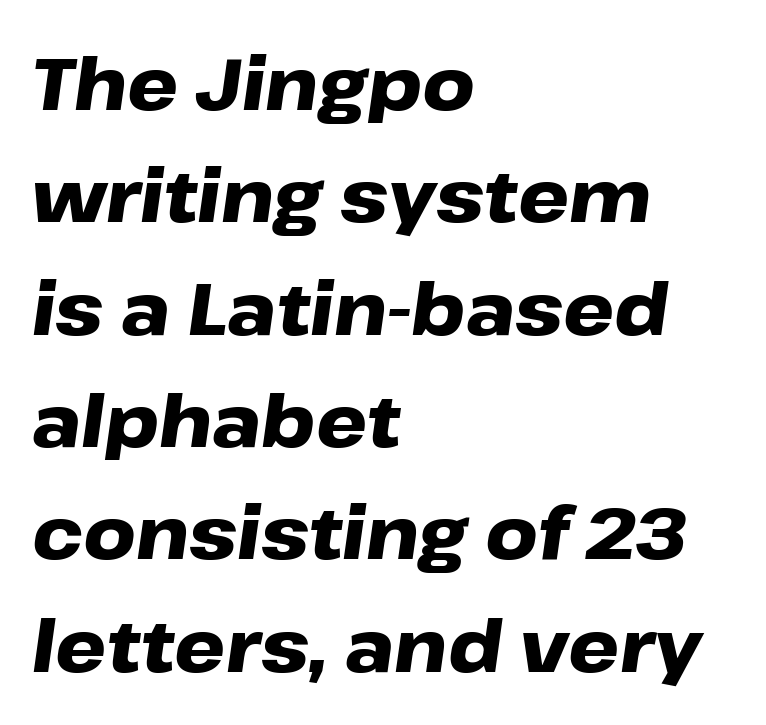
Here the designer chose a conventional face with non-uniform glyph widths. Unmarked baselines from the first word to the last. Would a proofreader flag this as italicized? Yes. I'd describe the lettering as bold — thick and assertive. The tracking reads as untouched default to a designer's eye.
